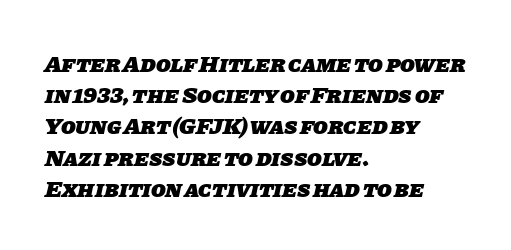
The baseline area is clear. The typesetter chose a ragged-right arrangement here. The leading is moderate, giving the passage an even texture. What weight is shown? A full bold with thick strokes. Letter spacing: default.
